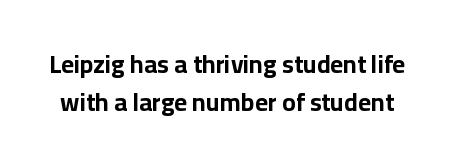
How heavy is the stroke? Heavy — this is a bold. This sample keeps an unexceptional amount of space between lines. Short note: letters normally spaced. Underline: absent.
